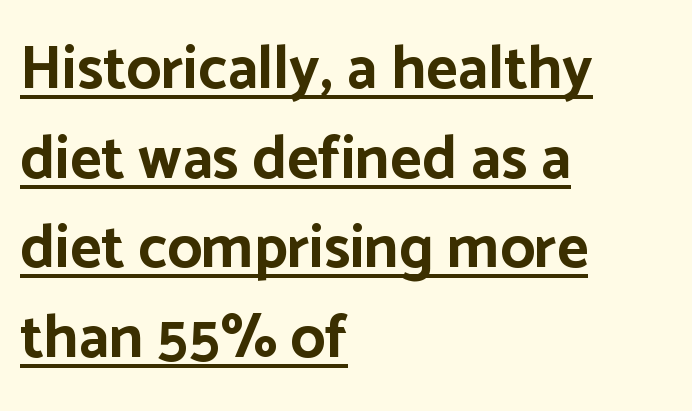
Q: Is the text bold? A: Yes.
Q: Is the text italic (slanted)? A: No, it is upright.
Q: Is the typeface a serif or a sans-serif typeface? A: Sans-serif.
Q: Is the text underlined? A: Yes.
Q: How is the paragraph aligned? A: Left-aligned.
Q: Is the spacing between letters normal or unusually wide? A: Normal.
Q: Is the spacing between lines tight, normal or loose? A: Normal.
Q: Width (condensed, normal, or wide)? A: Normal.
Q: Stroke contrast? A: Low.
Q: x-height? A: Medium.
Q: Monospaced? A: No.
